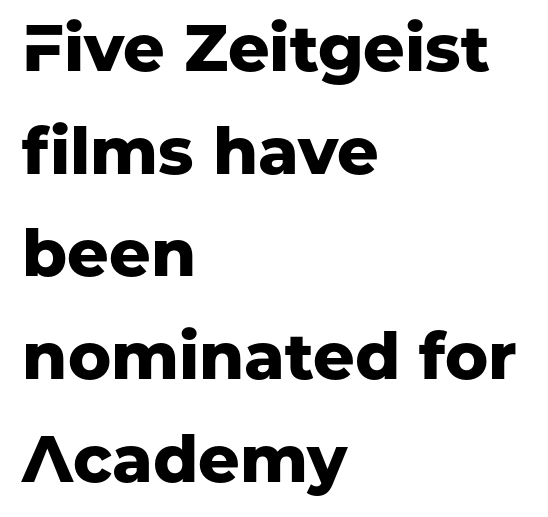
{"serif": "no", "italic": "no", "bold": "yes", "weight": "heavy", "width": "normal", "stroke_contrast": "low", "x_height": "medium", "monospaced": "no", "underline": "no", "align": "left", "line_spacing": "normal", "line_spacing_ratio": 1.58, "letter_spacing": "normal", "letter_spacing_em": 0.0, "glyph_px": 65}
